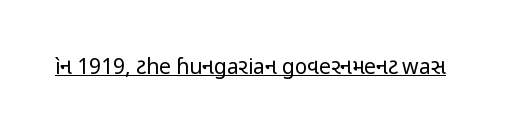
{"italic": "no", "bold": "no", "underline": "yes", "letter_spacing": "normal", "letter_spacing_em": 0.0, "glyph_px": 21}
